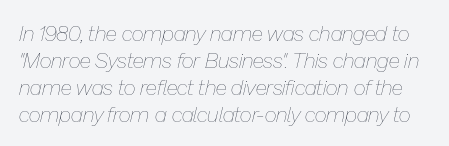
Q: Is the text bold? A: No.
Q: Is the text italic (slanted)? A: Yes, it leans right by about 13 degrees.
Q: Is the text underlined? A: No.
Q: Is the spacing between letters normal or unusually wide? A: Normal.
Q: Is the spacing between lines tight, normal or loose? A: Normal.
